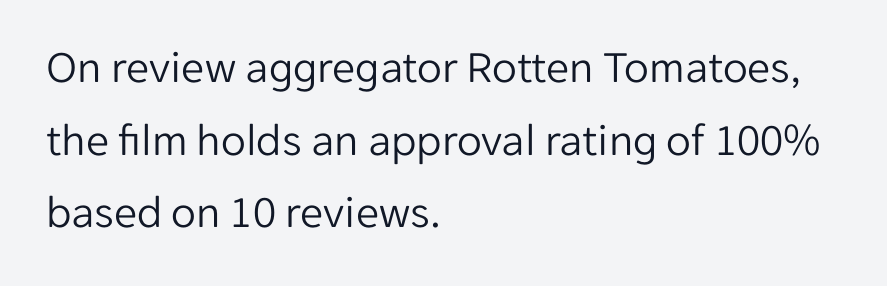
{"serif": "no", "italic": "no", "bold": "no", "weight": "light", "width": "normal", "stroke_contrast": "low", "x_height": "medium", "monospaced": "no", "underline": "no", "align": "left", "line_spacing": "normal", "line_spacing_ratio": 1.58, "letter_spacing": "normal", "letter_spacing_em": 0.0, "glyph_px": 46}
